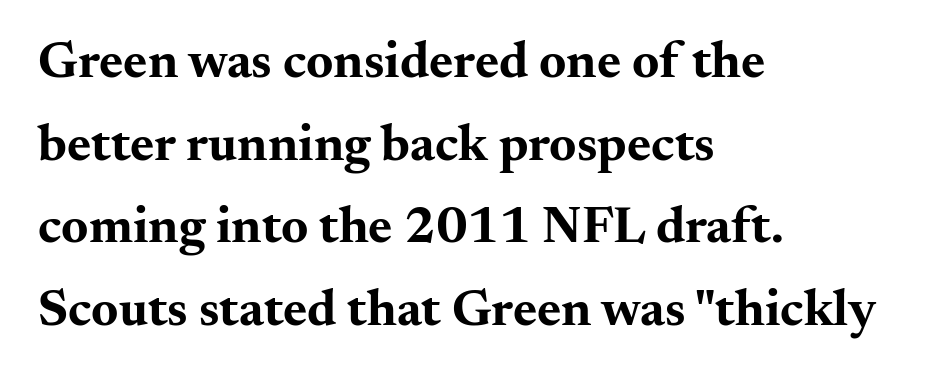
The image shows 52 px bold, wide serif type, upright; set left-aligned, normal line spacing (1.59x), normal letter spacing, not underlined; medium stroke contrast and a small x-height.
